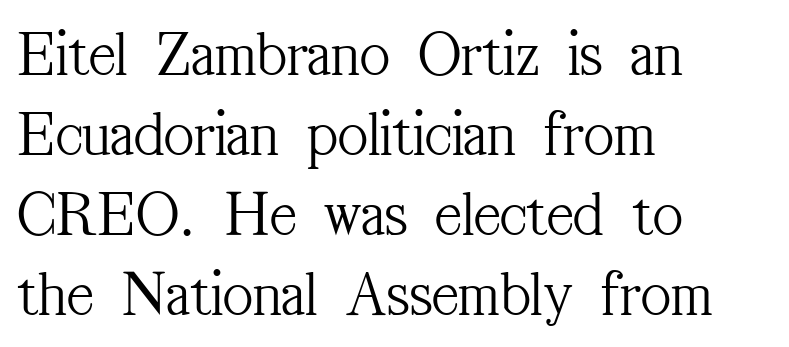
Q: Is the text bold? A: No.
Q: Is the text italic (slanted)? A: No, it is upright.
Q: Is the typeface a serif or a sans-serif typeface? A: Serif.
Q: Is the text underlined? A: No.
Q: How is the paragraph aligned? A: Left-aligned.
Q: Is the spacing between letters normal or unusually wide? A: Normal.
Q: Width (condensed, normal, or wide)? A: Condensed.
Q: Stroke contrast? A: Medium.
Q: x-height? A: Medium.
Q: Monospaced? A: No.
